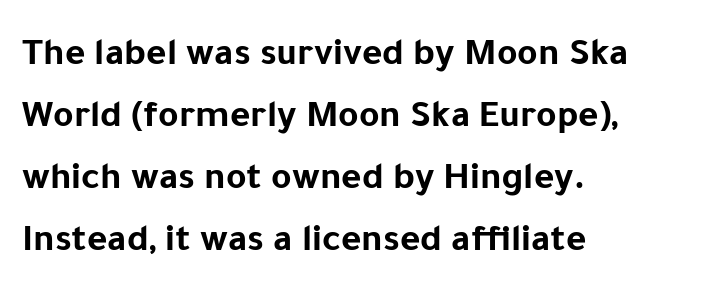
The image shows 39 px bold sans-serif type, upright; set left-aligned, normal line spacing (1.59x), normal letter spacing, not underlined; low stroke contrast and a medium x-height.
